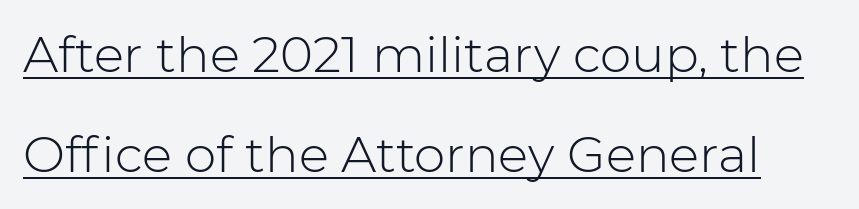
A typesetter would call this proportional, since set widths differ per character. Notice the wide empty band between every row — that's loose leading. Upright lettering throughout. This rendering leaves character spacing at its baseline value. Type style note: lacks serifs.
